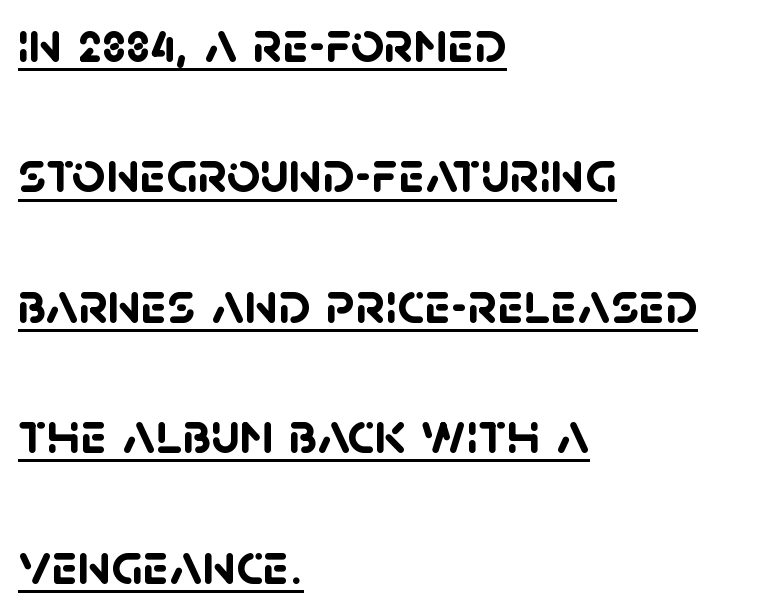
The image shows 59 px semibold sans-serif type; set left-aligned, loose line spacing (2.21x), normal letter spacing, underlined; low stroke contrast and a large x-height.
